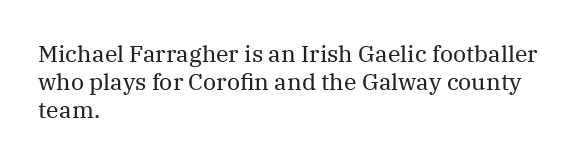
The image shows 23 px text type, upright; set left-aligned, line spacing 1.21x, normal letter spacing, not underlined.
